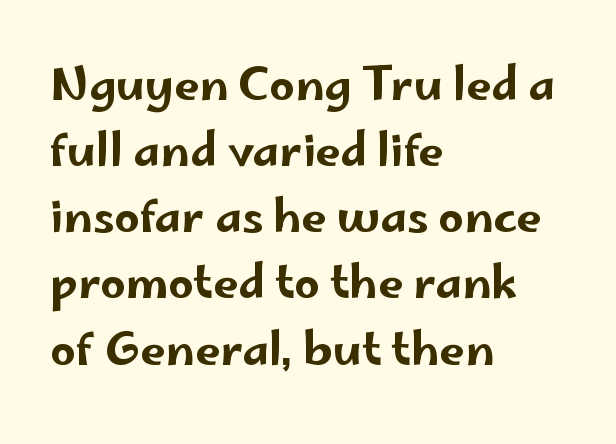
Underlining? Definitely not there. Leading matches the norm, producing a regular column. Here the designer chose a conventional face with non-uniform glyph widths. Words appear dense and cohesive because spacing is normal. In CSS terms this would be text-align: left. You can tell from the bare stems that sans-serif type was used.
